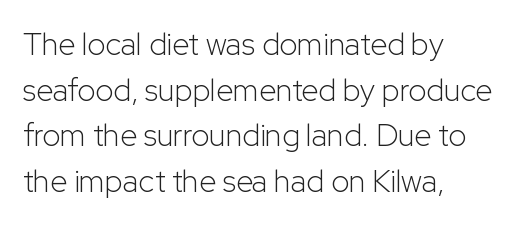
The image shows 31 px light sans-serif type, upright; set left-aligned, normal line spacing (1.47x), normal letter spacing, not underlined; low stroke contrast and a medium x-height.
